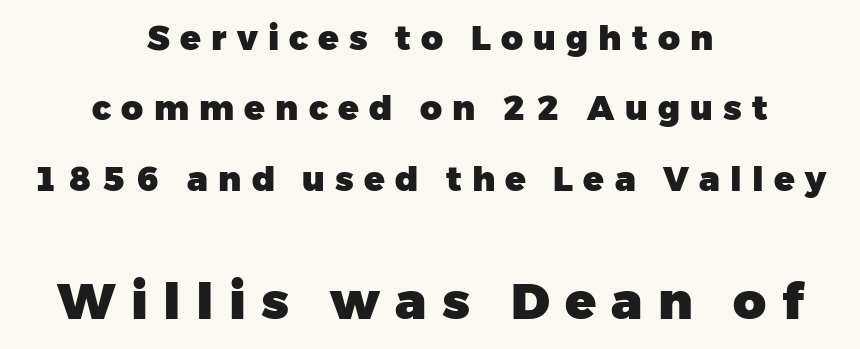
The image shows 51 px heavy sans-serif type, upright; set centered, loose line spacing (2.07x), unusually wide letter spacing (+0.3 em), not underlined; the second (bottom) block is 1.5x larger; low stroke contrast and a medium x-height.
